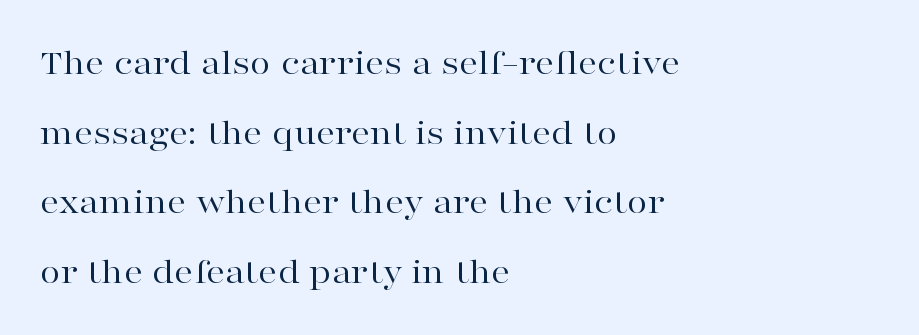
{"serif": "yes", "italic": "no", "bold": "no", "weight": "regular", "width": "wide", "stroke_contrast": "high", "x_height": "medium", "monospaced": "no", "underline": "no", "align": "left", "line_spacing_ratio": 1.83, "letter_spacing": "normal", "letter_spacing_em": 0.0, "glyph_px": 38}
